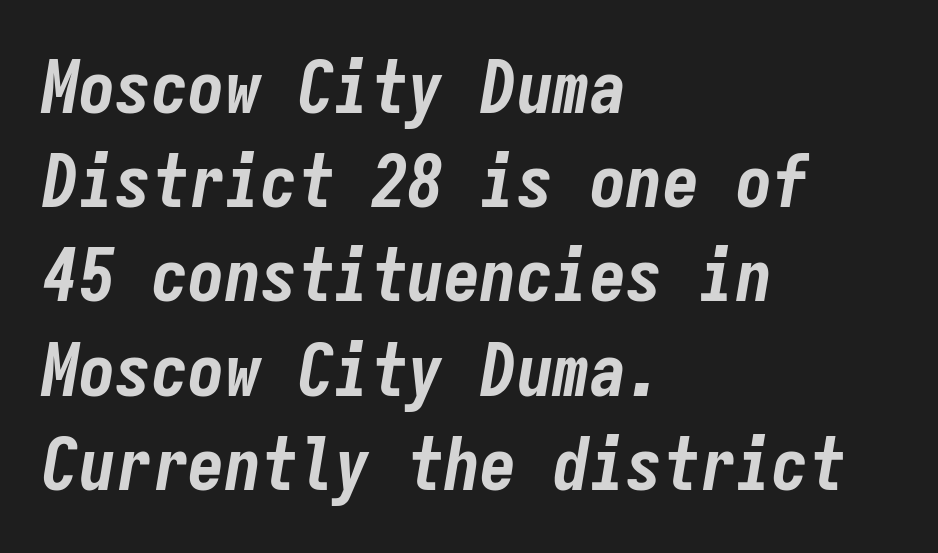
Q: Is the text bold? A: Yes.
Q: Is the text italic (slanted)? A: Yes, it leans right by about 9 degrees.
Q: Is the text underlined? A: No.
Q: How is the paragraph aligned? A: Left-aligned.
Q: Is the spacing between letters normal or unusually wide? A: Normal.
Q: Is the spacing between lines tight, normal or loose? A: Normal.
Q: Width (condensed, normal, or wide)? A: Condensed.
Q: Stroke contrast? A: Low.
Q: x-height? A: Medium.
Q: Monospaced? A: Yes.
